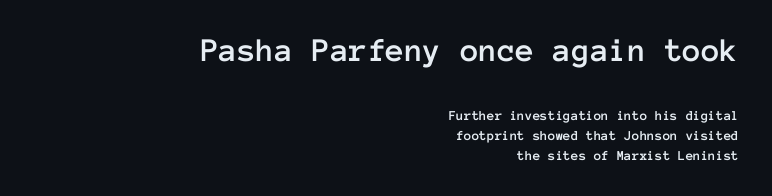
{"italic": "no", "width": "normal", "stroke_contrast": "low", "x_height": "medium", "monospaced": "yes", "underline": "no", "align": "right", "line_spacing": "normal", "line_spacing_ratio": 1.41, "letter_spacing": "normal", "letter_spacing_em": 0.0, "larger_block": "first", "size_ratio": 2.43, "glyph_px": 34}
